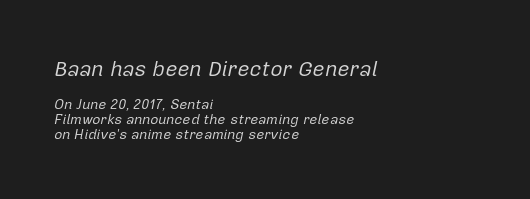
{"italic": "yes", "lean": "right", "slant_degrees": 12, "bold": "no", "underline": "no", "align": "left", "line_spacing": "tight", "line_spacing_ratio": 1.09, "letter_spacing": "normal", "letter_spacing_em": 0.0, "larger_block": "first", "size_ratio": 1.5, "glyph_px": 21}
